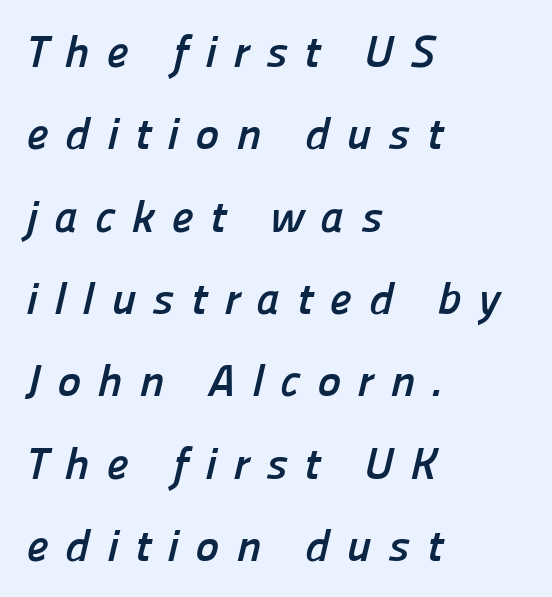
The image shows 45 px semibold sans-serif type; set left-aligned, line spacing 1.83x, unusually wide letter spacing (+0.37 em), not underlined; low stroke contrast and a medium x-height.
